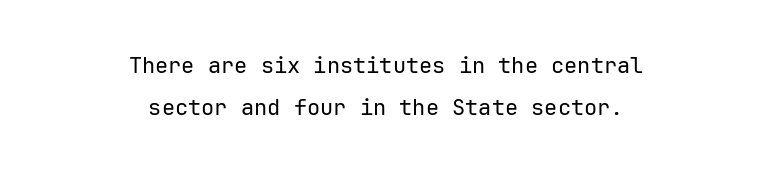
Q: Is the text bold? A: No.
Q: Is the text italic (slanted)? A: No, it is upright.
Q: Is the text underlined? A: No.
Q: How is the paragraph aligned? A: Centered.
Q: Is the spacing between letters normal or unusually wide? A: Normal.
Q: Is the spacing between lines tight, normal or loose? A: Loose.
